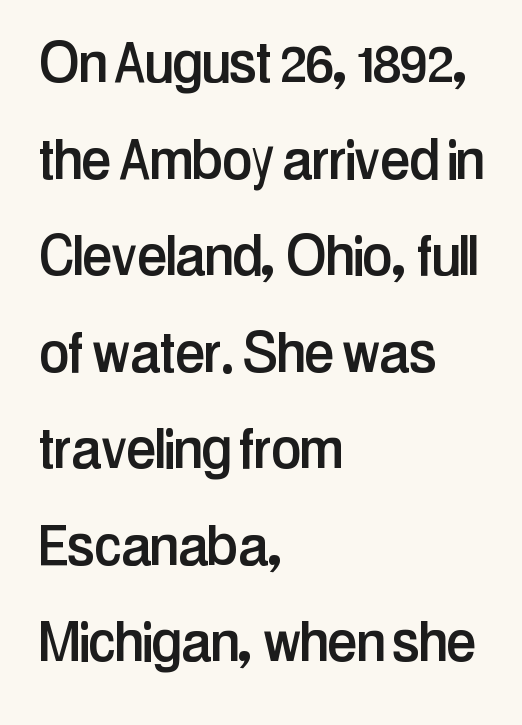
A typesetter would call this leading conventional body-copy spacing. Has an underline been added? It has not. You can tell it's not italic because the verticals are truly vertical. You could not count columns in this text — the font is proportionally spaced. Observe the ordinary spacing: letters are neighbours, not strangers. The passage is arranged the way most books set body copy — flush left.
